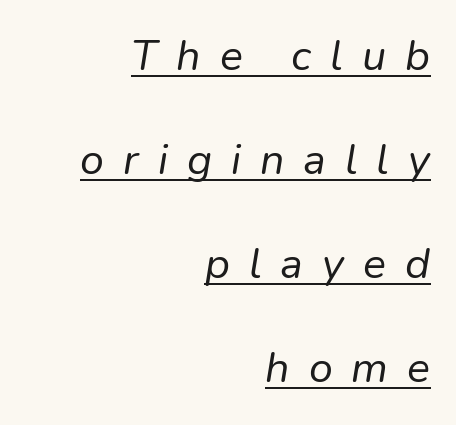
{"italic": "yes", "lean": "right", "slant_degrees": 9, "bold": "no", "weight": "regular", "width": "normal", "stroke_contrast": "low", "x_height": "medium", "monospaced": "no", "underline": "yes", "align": "right", "line_spacing": "loose", "line_spacing_ratio": 2.42, "letter_spacing": "wide", "letter_spacing_em": 0.44, "glyph_px": 43}
